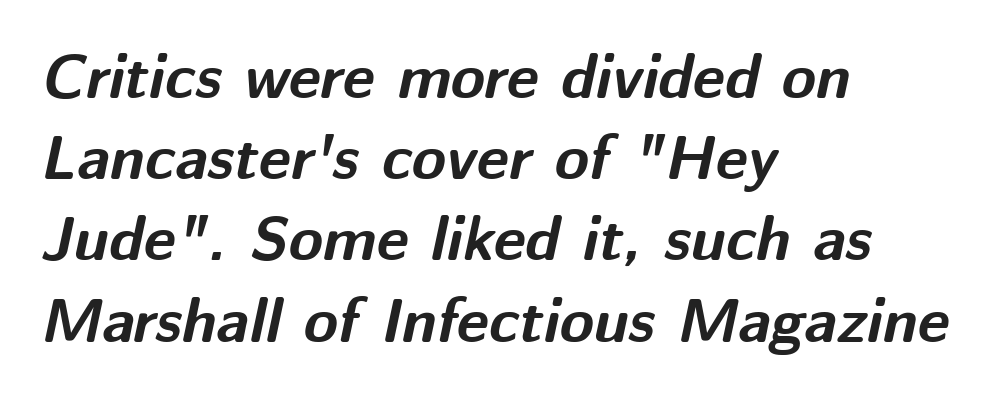
The image shows 62 px bold type, italic (leaning right); set left-aligned, normal line spacing (1.31x), normal letter spacing, not underlined; medium stroke contrast and a medium x-height.
